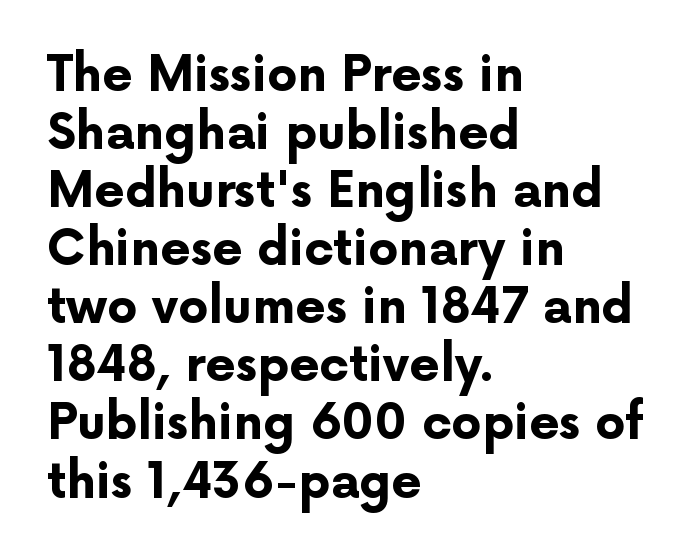
{"serif": "no", "italic": "no", "bold": "yes", "weight": "bold", "width": "normal", "stroke_contrast": "low", "x_height": "medium", "monospaced": "no", "underline": "no", "align": "left", "line_spacing_ratio": 1.21, "letter_spacing": "normal", "letter_spacing_em": 0.0, "glyph_px": 48}
